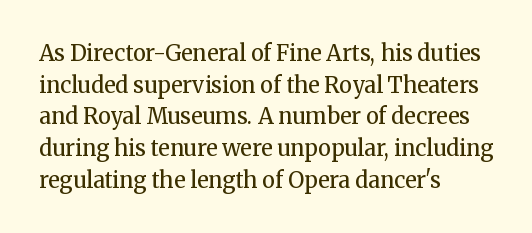
The image shows 22 px text type, upright; set left-aligned, normal line spacing (1.44x), normal letter spacing, not underlined.
